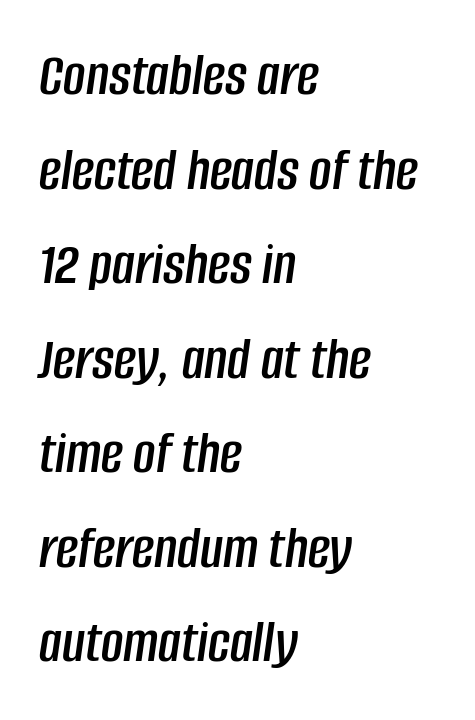
Q: Is the text italic (slanted)? A: Yes, it leans right by about 8 degrees.
Q: Is the text underlined? A: No.
Q: How is the paragraph aligned? A: Left-aligned.
Q: Is the spacing between letters normal or unusually wide? A: Normal.
Q: Is the spacing between lines tight, normal or loose? A: Normal.
Q: Width (condensed, normal, or wide)? A: Condensed.
Q: Stroke contrast? A: Low.
Q: x-height? A: Large.
Q: Monospaced? A: No.
